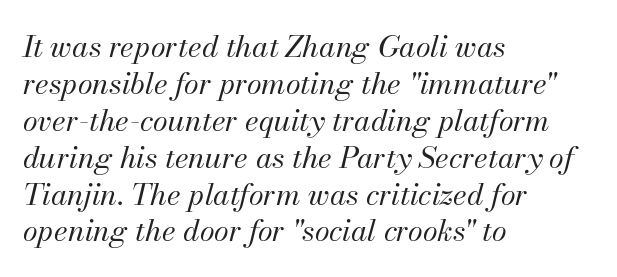
Q: Is the text bold? A: No.
Q: Is the text italic (slanted)? A: Yes, it leans right by about 13 degrees.
Q: Is the text underlined? A: No.
Q: How is the paragraph aligned? A: Left-aligned.
Q: Is the spacing between letters normal or unusually wide? A: Normal.
Q: Width (condensed, normal, or wide)? A: Normal.
Q: Stroke contrast? A: Medium.
Q: x-height? A: Small.
Q: Monospaced? A: No.
